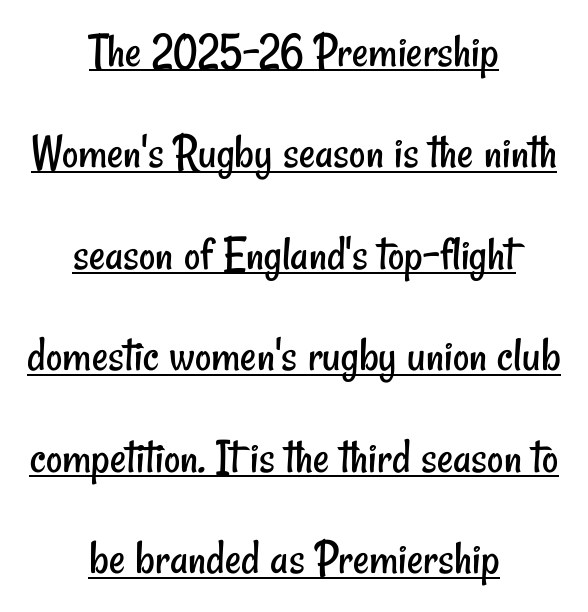
{"serif": "no", "bold": "no", "weight": "regular", "width": "condensed", "stroke_contrast": "low", "x_height": "small", "monospaced": "no", "underline": "yes", "align": "center", "line_spacing": "loose", "line_spacing_ratio": 2.03, "letter_spacing": "normal", "letter_spacing_em": 0.0, "glyph_px": 50}
